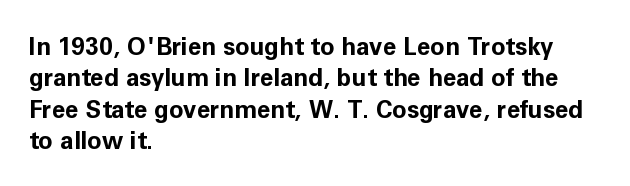
Q: Is the text bold? A: Yes.
Q: Is the text italic (slanted)? A: No, it is upright.
Q: Is the text underlined? A: No.
Q: How is the paragraph aligned? A: Left-aligned.
Q: Is the spacing between letters normal or unusually wide? A: Normal.
Q: Is the spacing between lines tight, normal or loose? A: Normal.
